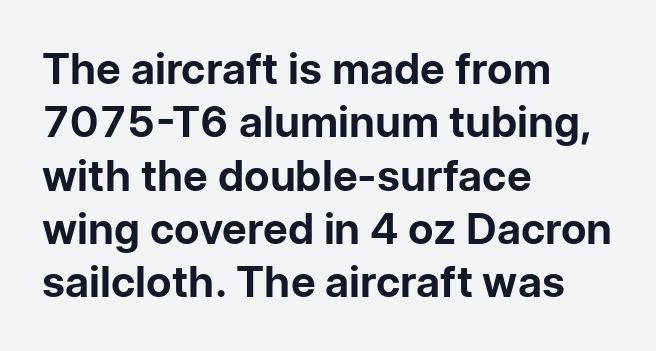
{"serif": "no", "italic": "no", "bold": "yes", "weight": "bold", "width": "normal", "stroke_contrast": "low", "x_height": "medium", "monospaced": "no", "underline": "no", "align": "left", "line_spacing_ratio": 1.24, "letter_spacing": "normal", "letter_spacing_em": 0.0, "glyph_px": 43}
